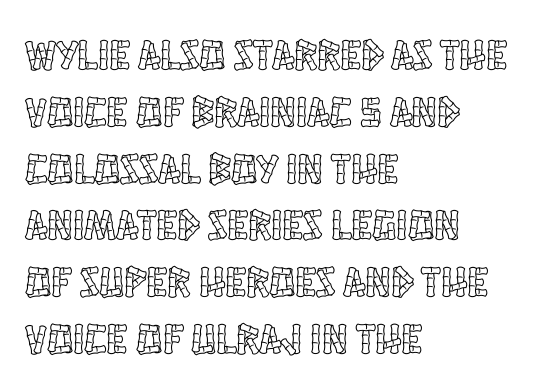
Q: Is the text italic (slanted)? A: No, it is upright.
Q: Is the text underlined? A: No.
Q: How is the paragraph aligned? A: Left-aligned.
Q: Is the spacing between letters normal or unusually wide? A: Normal.
Q: Is the spacing between lines tight, normal or loose? A: Normal.
Q: Width (condensed, normal, or wide)? A: Condensed.
Q: x-height? A: Large.
Q: Monospaced? A: No.
